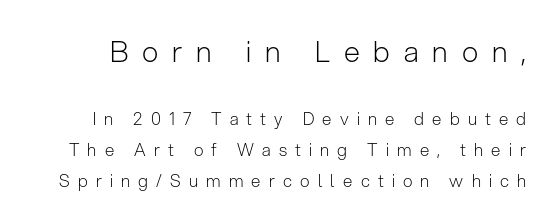
The image shows 29 px light sans-serif type, upright; set line spacing 1.82x, unusually wide letter spacing (+0.48 em), not underlined; the first (top) block is 1.71x larger; low stroke contrast and a medium x-height.
